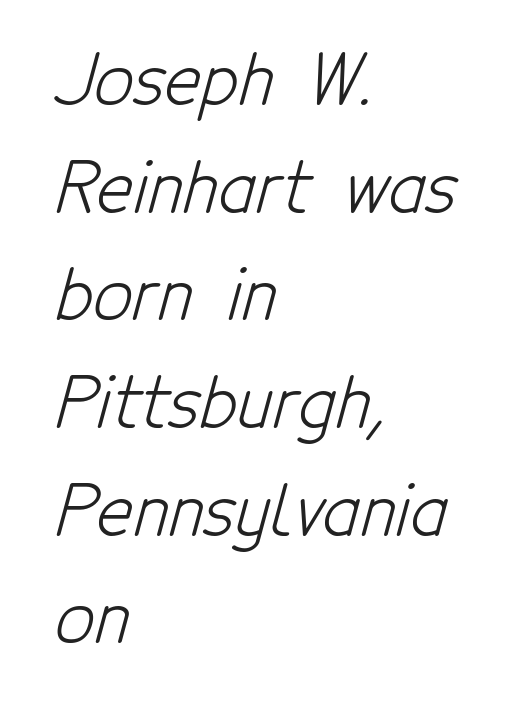
Q: Is the text bold? A: No.
Q: Is the typeface a serif or a sans-serif typeface? A: Sans-serif.
Q: Is the text underlined? A: No.
Q: How is the paragraph aligned? A: Left-aligned.
Q: Is the spacing between letters normal or unusually wide? A: Normal.
Q: Is the spacing between lines tight, normal or loose? A: Normal.
Q: Width (condensed, normal, or wide)? A: Condensed.
Q: Stroke contrast? A: Low.
Q: x-height? A: Medium.
Q: Monospaced? A: No.
